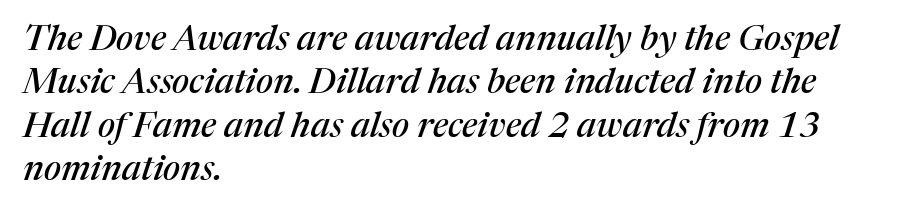
{"serif": "yes", "italic": "yes", "lean": "right", "slant_degrees": 17, "width": "normal", "stroke_contrast": "medium", "x_height": "medium", "monospaced": "no", "underline": "no", "align": "left", "line_spacing_ratio": 1.24, "letter_spacing": "normal", "letter_spacing_em": 0.0, "glyph_px": 35}
